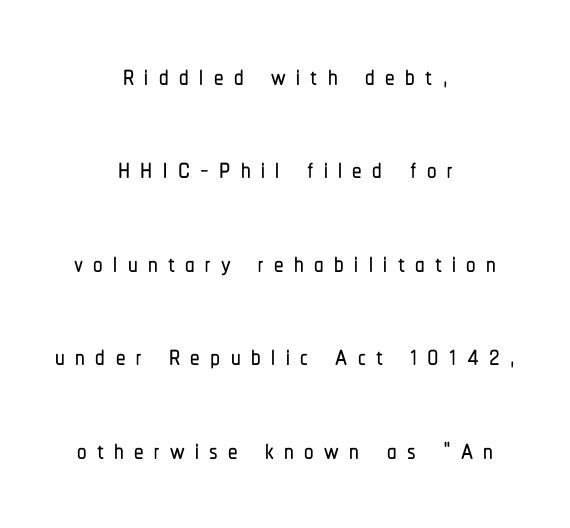
Any mark beneath the type? The region is blank. Serifs: no, the terminals of the letterforms are clean. The type is letterspaced generously, with wide tracking. The paragraph shown floats in the horizontal middle. Each new line begins a long way beneath the previous one.
